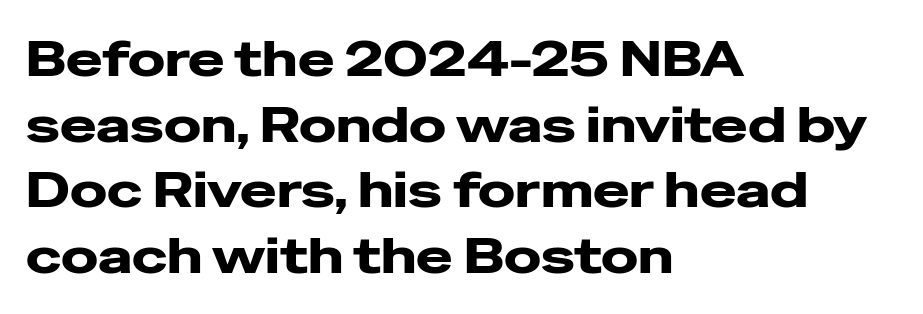
The image shows 49 px heavy, wide sans-serif type, upright; set left-aligned, normal line spacing (1.34x), normal letter spacing, not underlined; low stroke contrast and a medium x-height.
